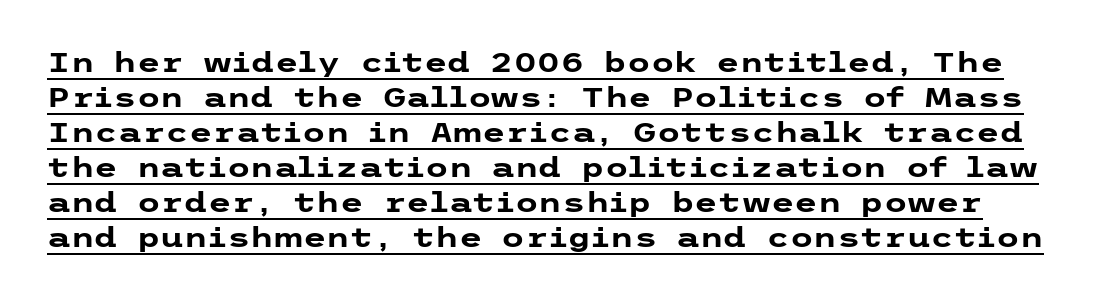
Vertical strokes here are truly vertical. How are the letters spaced? Ordinarily, with no added tracking. Leading: standard. The rendered words wear a rule along their underside.
